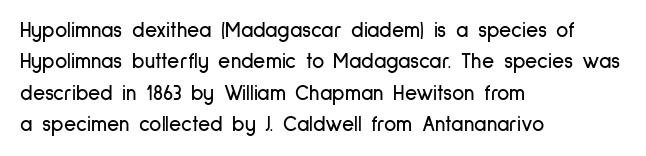
The image shows 21 px text type, upright; set left-aligned, normal line spacing (1.49x), normal letter spacing, not underlined.
